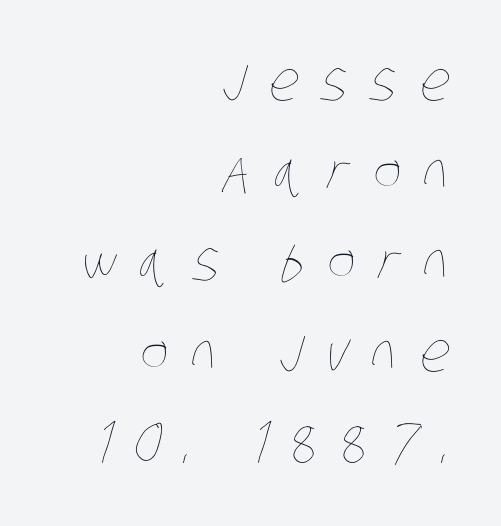
{"bold": "no", "weight": "thin", "width": "condensed", "stroke_contrast": "low", "x_height": "large", "monospaced": "no", "underline": "no", "align": "right", "line_spacing": "normal", "line_spacing_ratio": 1.67, "letter_spacing": "wide", "letter_spacing_em": 0.42, "glyph_px": 54}
